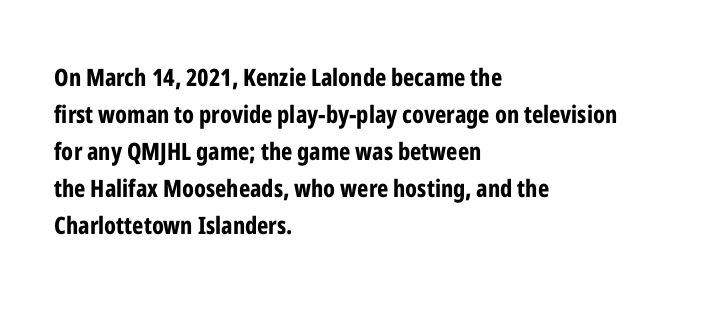
{"italic": "no", "bold": "yes", "underline": "no", "align": "left", "line_spacing": "normal", "line_spacing_ratio": 1.54, "letter_spacing": "normal", "letter_spacing_em": 0.0, "glyph_px": 24}
